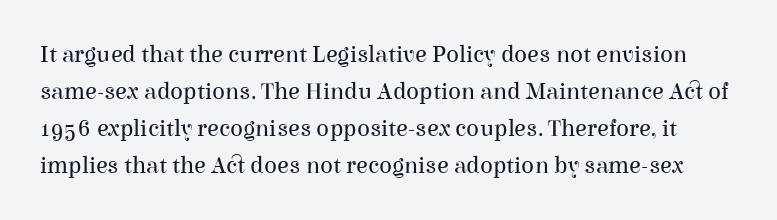
The image shows 24 px text type, upright; set normal line spacing (1.54x), normal letter spacing, not underlined.
